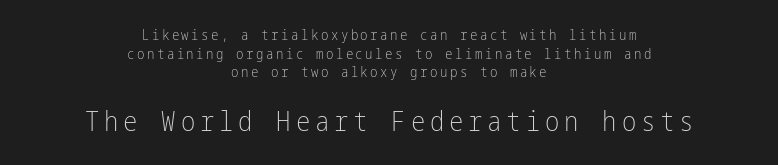
{"italic": "no", "bold": "no", "underline": "no", "align": "center", "line_spacing": "normal", "line_spacing_ratio": 1.33, "larger_block": "second", "size_ratio": 1.93, "glyph_px": 27}
